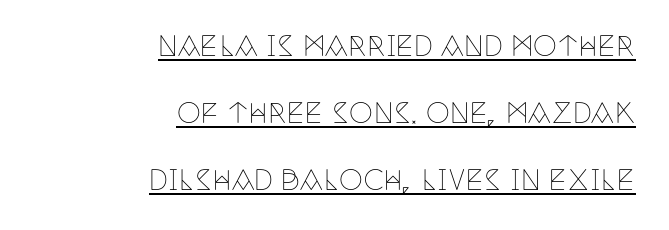
{"italic": "no", "bold": "no", "underline": "yes", "align": "right", "line_spacing": "loose", "line_spacing_ratio": 2.48, "letter_spacing": "normal", "letter_spacing_em": 0.0, "glyph_px": 27}
